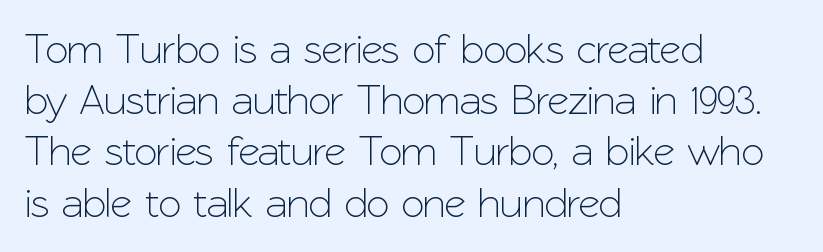
{"serif": "no", "italic": "no", "width": "normal", "stroke_contrast": "low", "x_height": "medium", "monospaced": "no", "underline": "no", "align": "left", "line_spacing_ratio": 1.22, "letter_spacing": "normal", "letter_spacing_em": 0.0, "glyph_px": 42}
